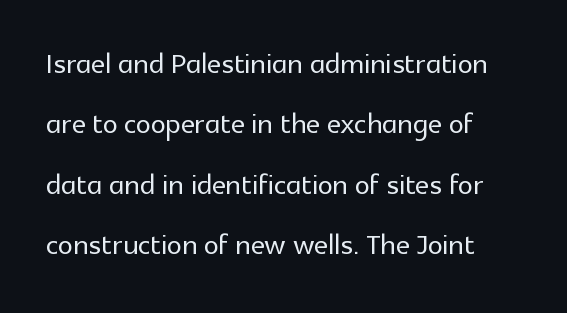
The image shows 38 px sans-serif type, upright; set left-aligned, normal line spacing (1.59x), normal letter spacing, not underlined; a medium x-height.
